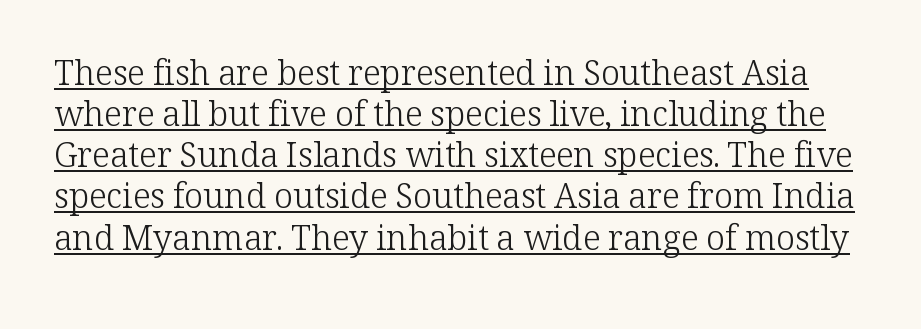
Q: Is the text bold? A: No.
Q: Is the text italic (slanted)? A: No, it is upright.
Q: Is the typeface a serif or a sans-serif typeface? A: Serif.
Q: Is the text underlined? A: Yes.
Q: Is the spacing between letters normal or unusually wide? A: Normal.
Q: Width (condensed, normal, or wide)? A: Normal.
Q: Stroke contrast? A: Low.
Q: x-height? A: Medium.
Q: Monospaced? A: No.
